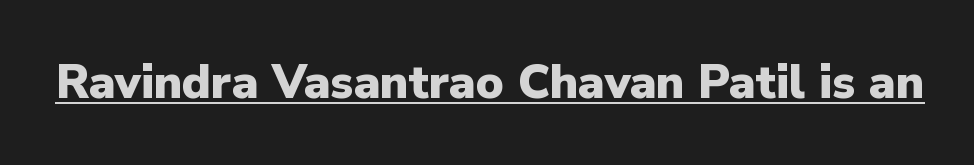
{"serif": "no", "italic": "no", "bold": "yes", "weight": "heavy", "width": "normal", "stroke_contrast": "low", "x_height": "medium", "monospaced": "no", "underline": "yes", "letter_spacing": "normal", "letter_spacing_em": 0.0, "glyph_px": 47}
